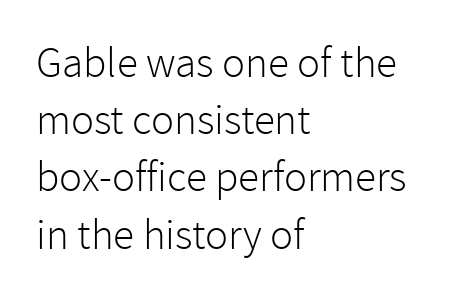
Q: Is the text bold? A: No.
Q: Is the text italic (slanted)? A: No, it is upright.
Q: Is the typeface a serif or a sans-serif typeface? A: Sans-serif.
Q: Is the text underlined? A: No.
Q: How is the paragraph aligned? A: Left-aligned.
Q: Is the spacing between letters normal or unusually wide? A: Normal.
Q: Is the spacing between lines tight, normal or loose? A: Normal.
Q: Width (condensed, normal, or wide)? A: Normal.
Q: Stroke contrast? A: Low.
Q: x-height? A: Medium.
Q: Monospaced? A: No.
